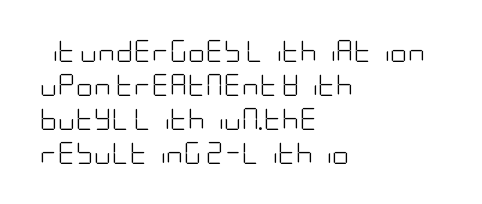
{"italic": "no", "bold": "no", "underline": "no", "align": "left", "line_spacing": "normal", "line_spacing_ratio": 1.54, "letter_spacing": "normal", "letter_spacing_em": 0.0, "glyph_px": 22}
